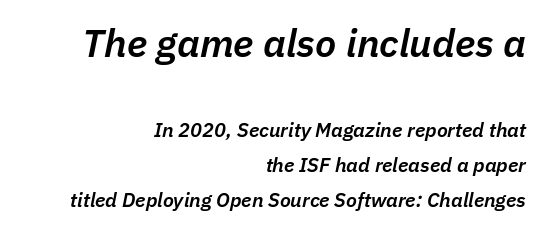
{"italic": "yes", "lean": "right", "slant_degrees": 11, "bold": "semi", "weight": "semibold", "width": "normal", "stroke_contrast": "low", "x_height": "medium", "monospaced": "no", "underline": "no", "align": "right", "line_spacing_ratio": 1.74, "letter_spacing": "normal", "letter_spacing_em": 0.0, "larger_block": "first", "size_ratio": 1.95, "glyph_px": 39}
